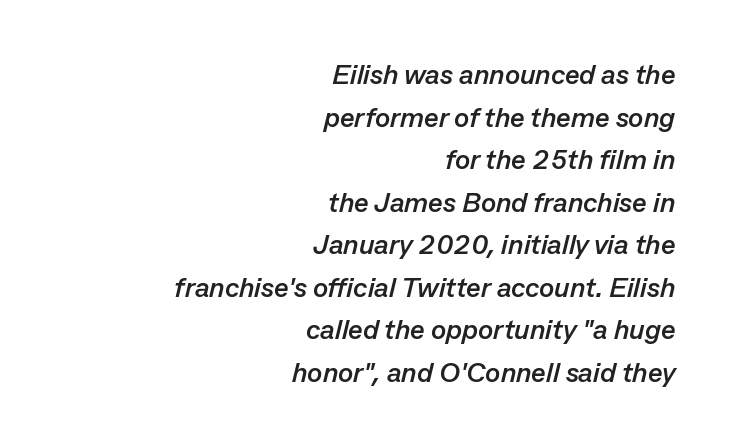
Q: Is the text bold? A: Yes.
Q: Is the text italic (slanted)? A: Yes, it leans right by about 13 degrees.
Q: Is the text underlined? A: No.
Q: How is the paragraph aligned? A: Right-aligned.
Q: Is the spacing between letters normal or unusually wide? A: Normal.
Q: Is the spacing between lines tight, normal or loose? A: Normal.
Q: Width (condensed, normal, or wide)? A: Normal.
Q: Stroke contrast? A: Low.
Q: x-height? A: Medium.
Q: Monospaced? A: No.
